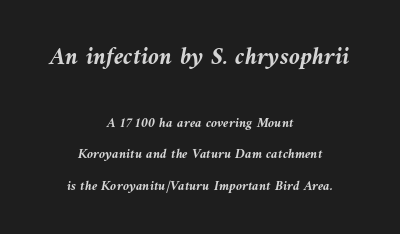
{"italic": "yes", "lean": "left", "slant_degrees": 9, "bold": "yes", "underline": "no", "align": "center", "line_spacing": "loose", "line_spacing_ratio": 2.24, "letter_spacing": "normal", "letter_spacing_em": 0.0, "larger_block": "first", "size_ratio": 1.79, "glyph_px": 25}
